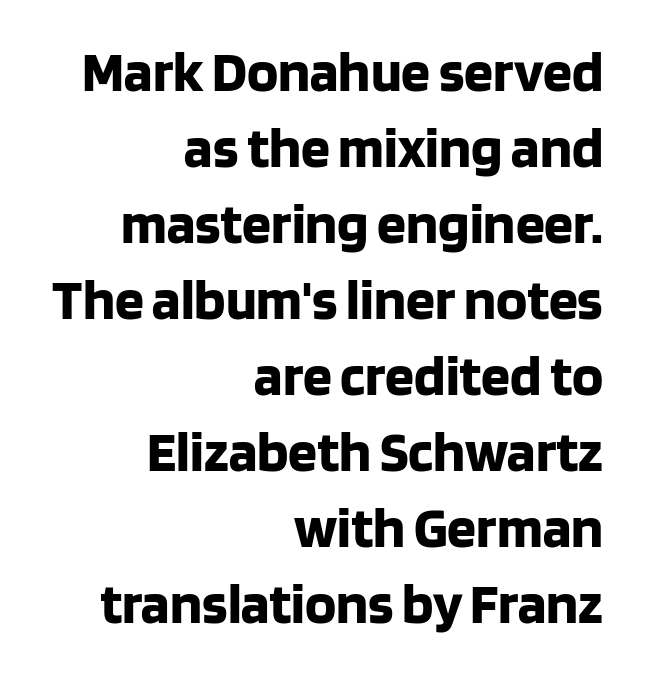
The image shows 58 px bold sans-serif type, upright; set right-aligned, normal line spacing (1.31x), normal letter spacing, not underlined; low stroke contrast and a large x-height.
